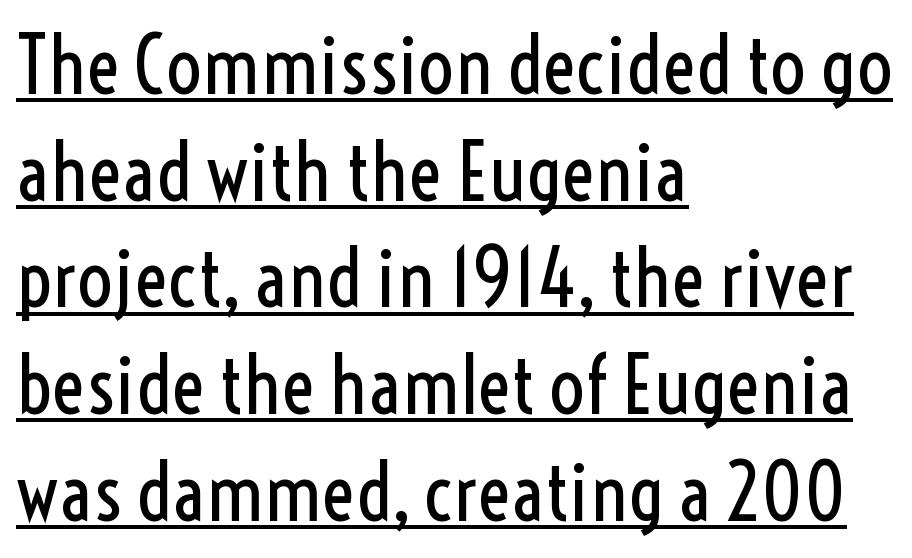
Q: Is the text bold? A: No.
Q: Is the text italic (slanted)? A: No, it is upright.
Q: Is the typeface a serif or a sans-serif typeface? A: Sans-serif.
Q: Is the text underlined? A: Yes.
Q: How is the paragraph aligned? A: Left-aligned.
Q: Is the spacing between letters normal or unusually wide? A: Normal.
Q: Is the spacing between lines tight, normal or loose? A: Normal.
Q: Width (condensed, normal, or wide)? A: Condensed.
Q: x-height? A: Medium.
Q: Monospaced? A: No.
